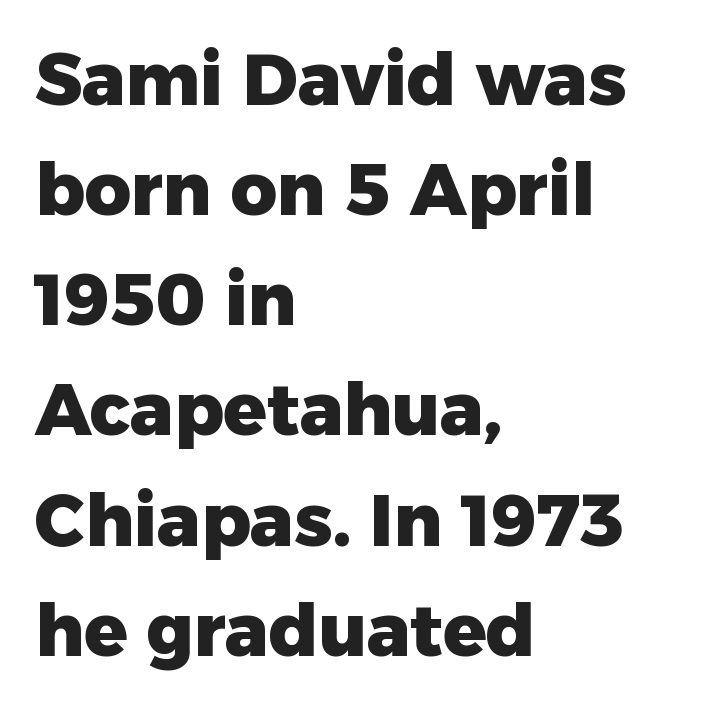
Q: Is the text bold? A: Yes.
Q: Is the text italic (slanted)? A: No, it is upright.
Q: Is the typeface a serif or a sans-serif typeface? A: Sans-serif.
Q: Is the text underlined? A: No.
Q: How is the paragraph aligned? A: Left-aligned.
Q: Is the spacing between letters normal or unusually wide? A: Normal.
Q: Is the spacing between lines tight, normal or loose? A: Normal.
Q: Width (condensed, normal, or wide)? A: Normal.
Q: Stroke contrast? A: Low.
Q: x-height? A: Medium.
Q: Monospaced? A: No.
